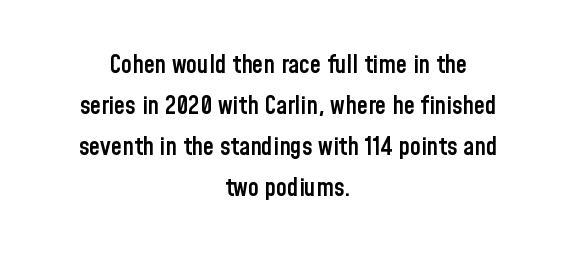
This sample uses plain, unmodified letter spacing. Decoration check: the copy has no underline. Every letter is mildly thick-stroked: semibold rather than bold. Posture: straight, roman, zero tilt.
